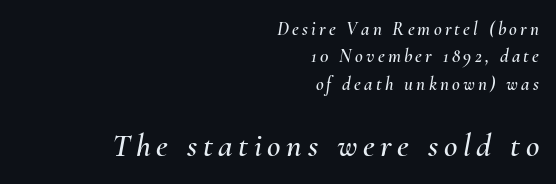
Style check: oblique. Lines of text with bare space underneath. Right-aligned paragraph, ragged on the left. Quick note: interline space is typical. Whoever set this made the second block the dominant, larger element.
